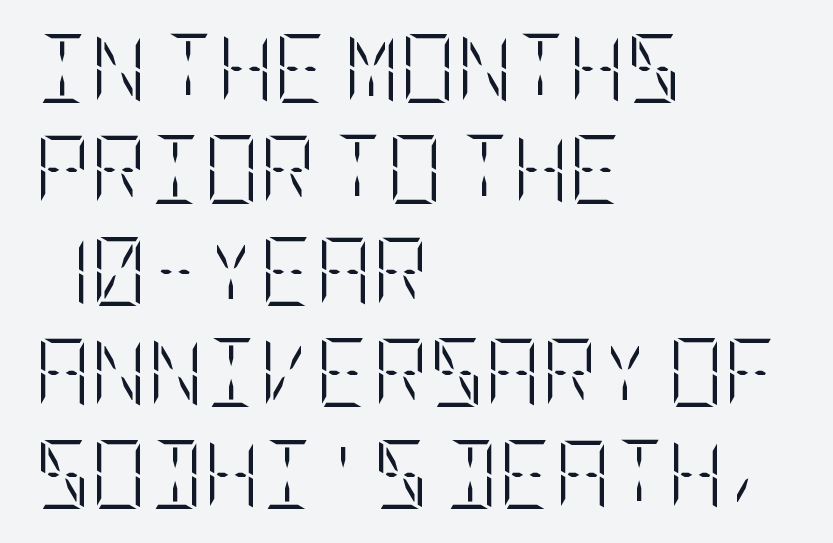
{"italic": "no", "bold": "no", "weight": "light", "width": "condensed", "stroke_contrast": "low", "x_height": "large", "underline": "no", "align": "left", "line_spacing": "normal", "line_spacing_ratio": 1.47, "letter_spacing": "normal", "letter_spacing_em": 0.0, "glyph_px": 69}
